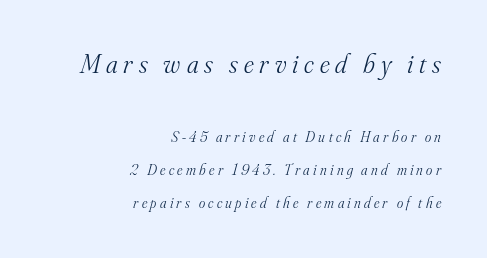
The image shows 27 px text type, italic (leaning right); set right-aligned, loose line spacing (2.2x), unusually wide letter spacing (+0.22 em), not underlined; the first (top) block is 1.8x larger.
